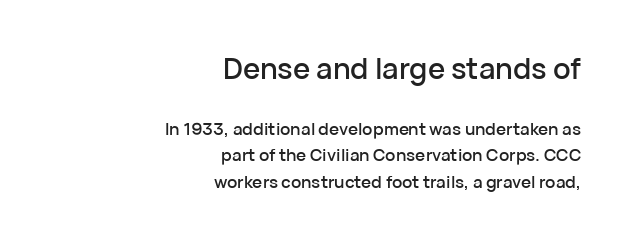
{"serif": "no", "italic": "no", "width": "normal", "stroke_contrast": "low", "x_height": "medium", "monospaced": "no", "underline": "no", "align": "right", "line_spacing": "normal", "line_spacing_ratio": 1.55, "letter_spacing": "normal", "letter_spacing_em": 0.0, "larger_block": "first", "size_ratio": 1.71, "glyph_px": 29}
